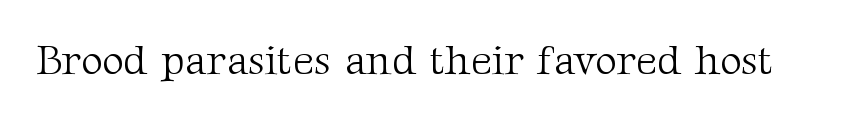
Character widths vary here, with narrow letters taking less room than wide ones. This is roman type, the default non-slanted kind. These lines are composed in type with serifs. Observe the ordinary spacing: letters are neighbours, not strangers. Stems and bowls with no extra thickness — not bold. The baseline area is clear.
